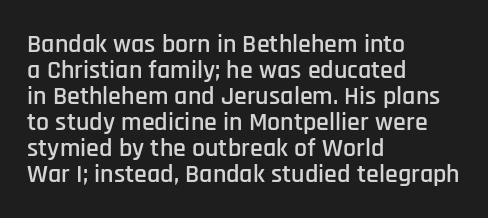
The image shows 26 px text type, upright; set left-aligned, tight line spacing (1.0x), normal letter spacing, not underlined.
